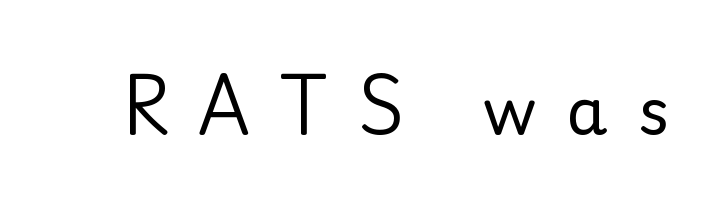
The image shows 66 px regular-weight sans-serif type, upright; set unusually wide letter spacing (+0.45 em), not underlined; low stroke contrast and a small x-height.
